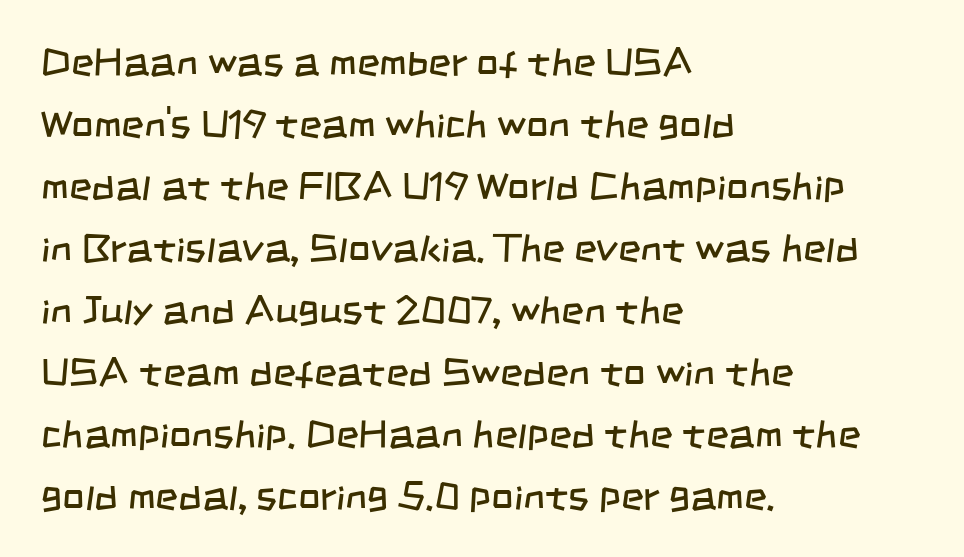
{"serif": "no", "bold": "no", "weight": "regular", "width": "condensed", "stroke_contrast": "low", "x_height": "large", "monospaced": "no", "underline": "no", "align": "left", "line_spacing": "normal", "line_spacing_ratio": 1.59, "letter_spacing": "normal", "letter_spacing_em": 0.0, "glyph_px": 39}
